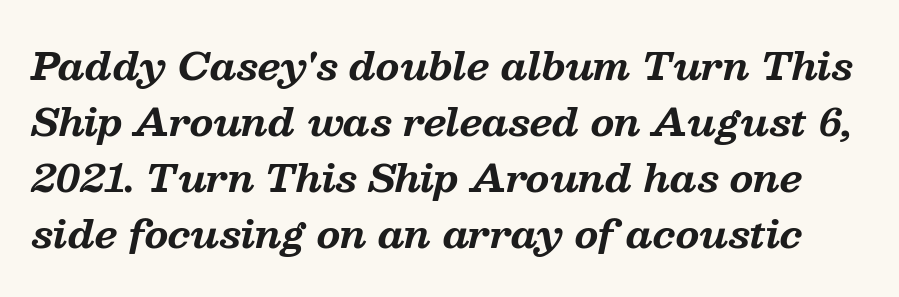
{"serif": "yes", "italic": "yes", "lean": "right", "slant_degrees": 13, "bold": "yes", "weight": "bold", "width": "normal", "stroke_contrast": "medium", "x_height": "medium", "monospaced": "no", "underline": "no", "line_spacing": "normal", "line_spacing_ratio": 1.47, "letter_spacing": "normal", "letter_spacing_em": 0.0, "glyph_px": 38}
